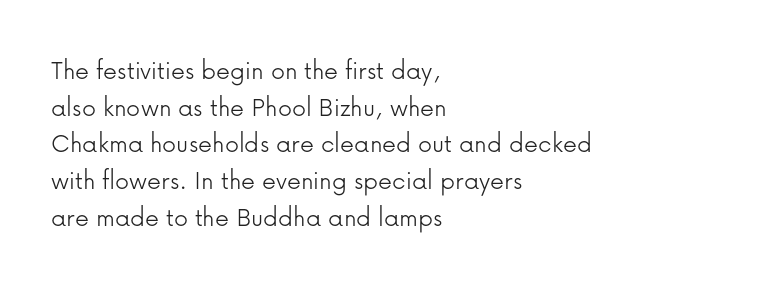
{"serif": "no", "italic": "no", "bold": "no", "weight": "light", "width": "normal", "stroke_contrast": "low", "x_height": "medium", "monospaced": "no", "underline": "no", "align": "left", "line_spacing": "normal", "line_spacing_ratio": 1.31, "letter_spacing": "normal", "letter_spacing_em": 0.0, "glyph_px": 28}
